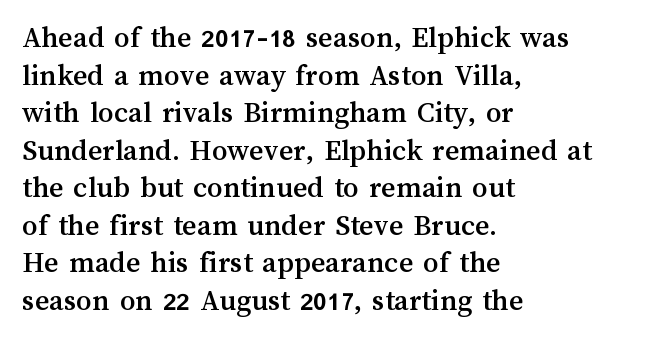
Q: Is the text italic (slanted)? A: No, it is upright.
Q: Is the text underlined? A: No.
Q: How is the paragraph aligned? A: Left-aligned.
Q: Is the spacing between letters normal or unusually wide? A: Normal.
Q: Width (condensed, normal, or wide)? A: Normal.
Q: Stroke contrast? A: Medium.
Q: x-height? A: Medium.
Q: Monospaced? A: No.
